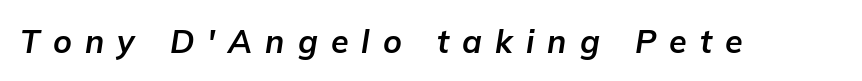
{"italic": "yes", "lean": "right", "slant_degrees": 9, "bold": "yes", "weight": "bold", "width": "normal", "stroke_contrast": "low", "x_height": "medium", "monospaced": "no", "underline": "no", "letter_spacing": "wide", "letter_spacing_em": 0.41, "glyph_px": 32}
